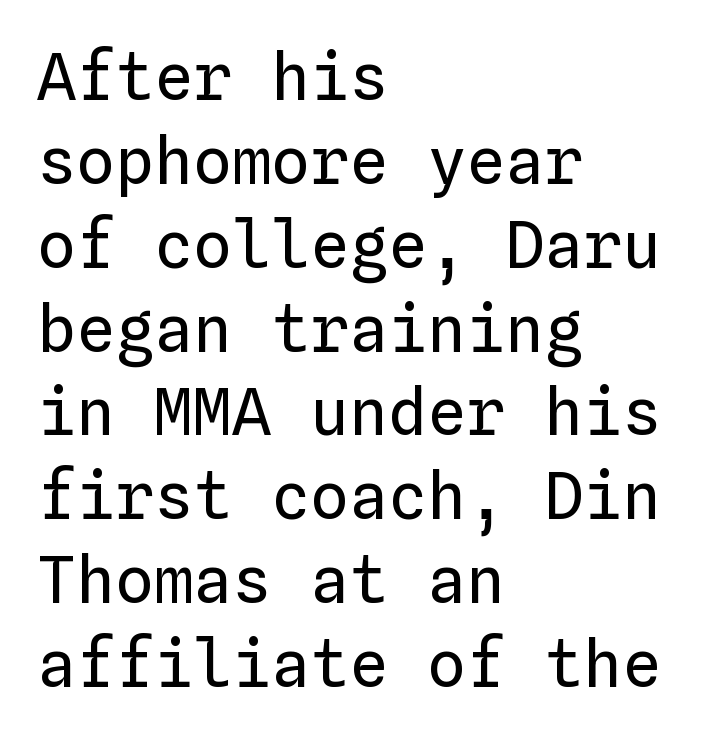
The string is rendered with underlining switched off. Bold? No — there's no thickening of the strokes. This rendering leaves character spacing at its baseline value. Characters remain perfectly vertical along every line. Horizontal alignment here is leftward, the default for most running prose.
